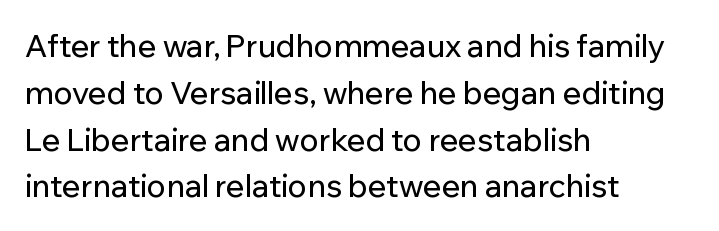
Short note: letters normally spaced. Nope, not italic — everything's standing straight. Each letter's strokes conclude bluntly, with no projecting serifs. The space beneath each line is pristine and unruled. The rag falls on the right side of this text block. Interline gaps are of average width in this sample.
